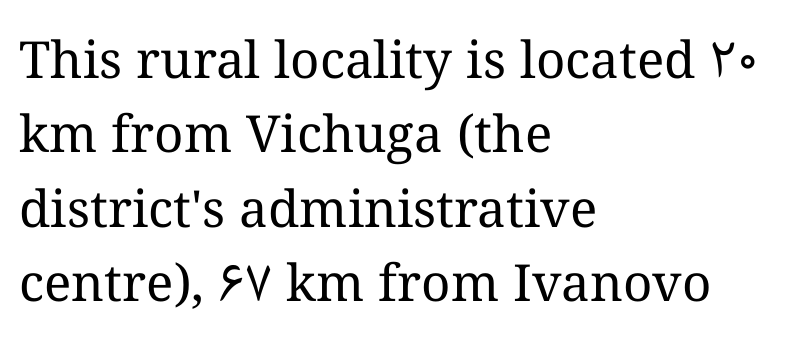
{"italic": "no", "bold": "no", "weight": "regular", "width": "normal", "stroke_contrast": "medium", "x_height": "medium", "monospaced": "no", "underline": "no", "align": "left", "line_spacing": "normal", "line_spacing_ratio": 1.46, "letter_spacing": "normal", "letter_spacing_em": 0.0, "glyph_px": 51}
